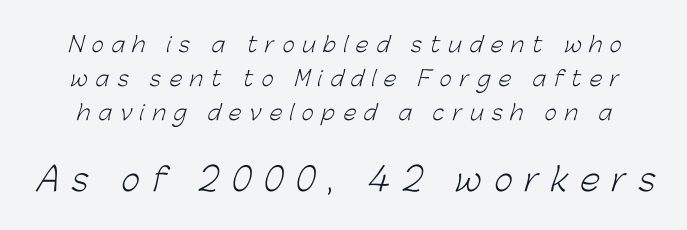
The image shows 32 px light sans-serif type; set normal line spacing (1.62x), unusually wide letter spacing (+0.38 em), not underlined; the second (bottom) block is 1.52x larger; low stroke contrast and a medium x-height.
